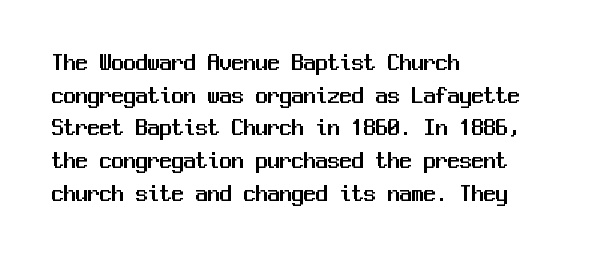
Q: Is the text italic (slanted)? A: No, it is upright.
Q: Is the text underlined? A: No.
Q: How is the paragraph aligned? A: Left-aligned.
Q: Is the spacing between letters normal or unusually wide? A: Normal.
Q: Is the spacing between lines tight, normal or loose? A: Normal.
